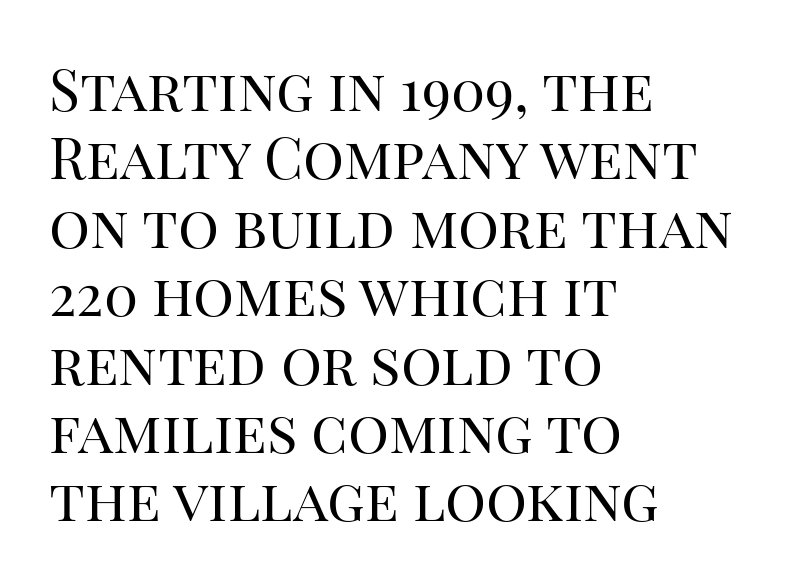
The type family on display is of the serif kind. Glance below the letters and you will spot only blank space. Notice how the stems are strictly vertical — no italics here. Is this a fixed-width face? No — the glyphs have proportional, varying widths. These lines stack with their left ends in a neat column. Nothing heavy about these letters — not bold at all.
